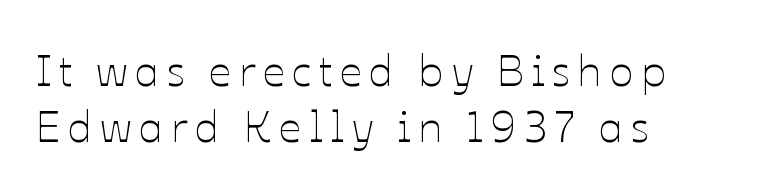
Q: Is the text bold? A: No.
Q: Is the text italic (slanted)? A: No, it is upright.
Q: Is the text underlined? A: No.
Q: How is the paragraph aligned? A: Left-aligned.
Q: Is the spacing between lines tight, normal or loose? A: Normal.
Q: Width (condensed, normal, or wide)? A: Normal.
Q: Stroke contrast? A: Low.
Q: x-height? A: Medium.
Q: Monospaced? A: No.
